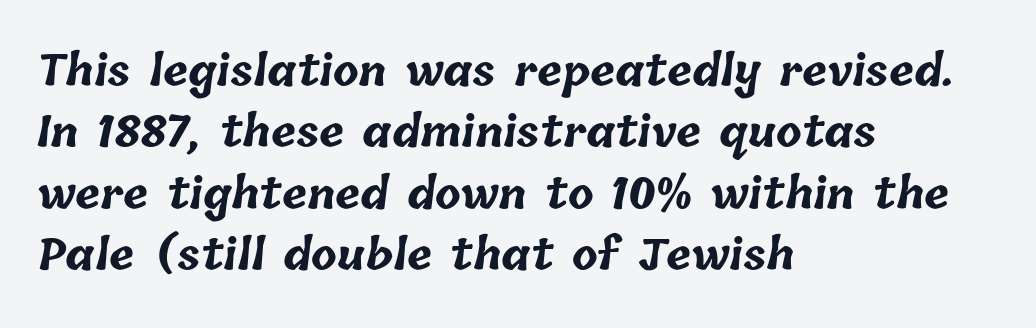
The image shows 42 px bold type; set left-aligned, normal line spacing (1.46x), normal letter spacing, not underlined; low stroke contrast and a medium x-height.
